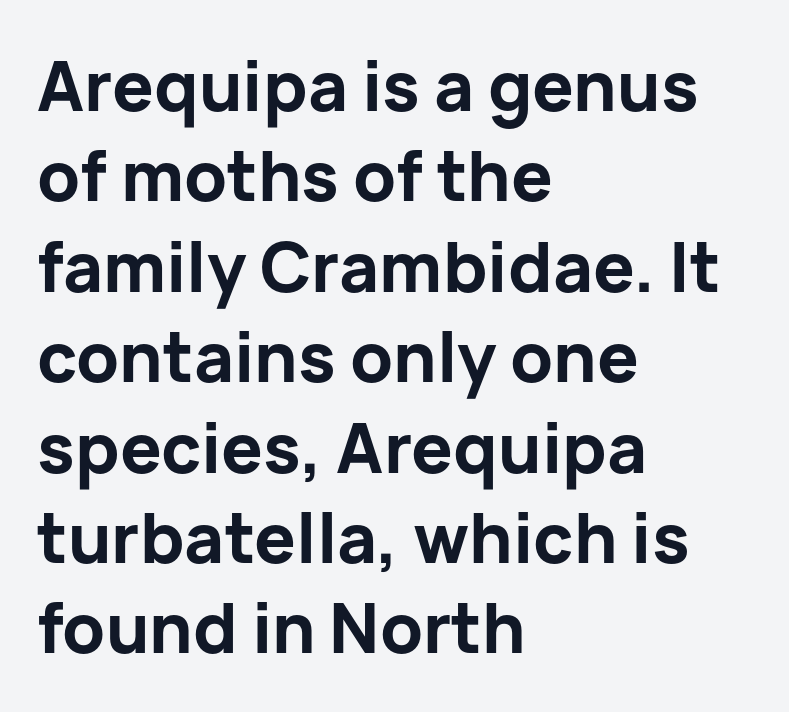
{"serif": "no", "italic": "no", "bold": "yes", "weight": "bold", "width": "normal", "stroke_contrast": "low", "x_height": "medium", "monospaced": "no", "underline": "no", "align": "left", "line_spacing": "normal", "line_spacing_ratio": 1.31, "letter_spacing": "normal", "letter_spacing_em": 0.0, "glyph_px": 69}
